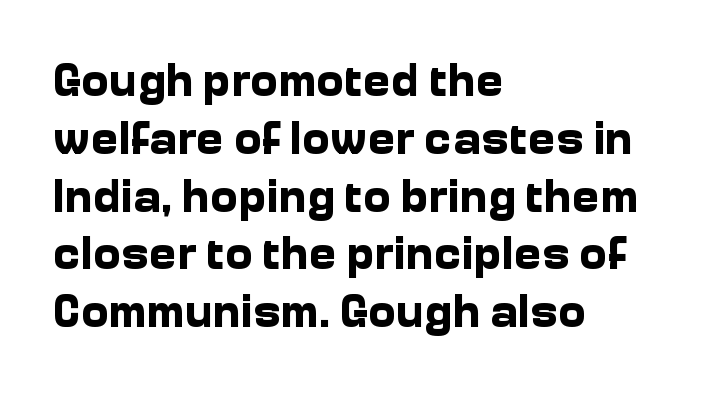
{"serif": "no", "italic": "no", "bold": "yes", "weight": "bold", "width": "normal", "stroke_contrast": "low", "x_height": "medium", "monospaced": "no", "underline": "no", "align": "left", "line_spacing_ratio": 1.23, "letter_spacing": "normal", "letter_spacing_em": 0.0, "glyph_px": 47}
